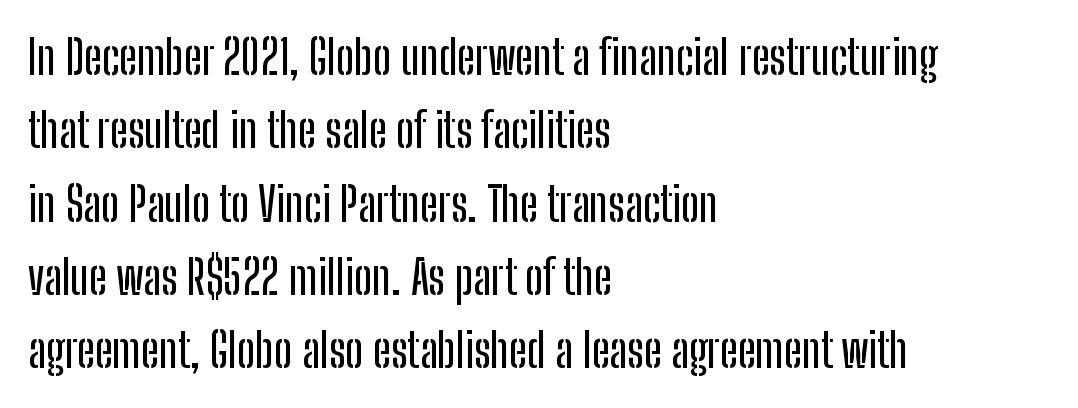
Q: Is the text italic (slanted)? A: No, it is upright.
Q: Is the typeface a serif or a sans-serif typeface? A: Sans-serif.
Q: Is the text underlined? A: No.
Q: How is the paragraph aligned? A: Left-aligned.
Q: Is the spacing between letters normal or unusually wide? A: Normal.
Q: Is the spacing between lines tight, normal or loose? A: Normal.
Q: Width (condensed, normal, or wide)? A: Condensed.
Q: Stroke contrast? A: Low.
Q: x-height? A: Medium.
Q: Monospaced? A: No.
